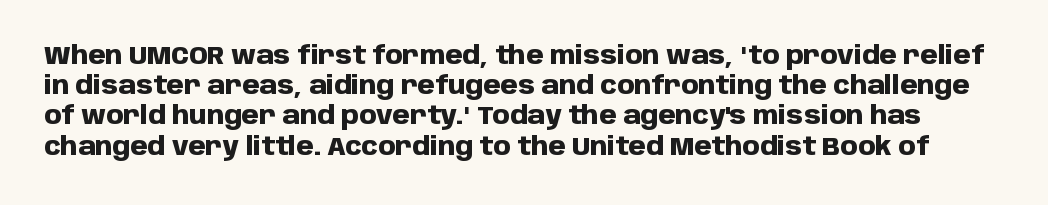
The image shows 25 px bold type, upright; set line spacing 1.21x, normal letter spacing, not underlined.
